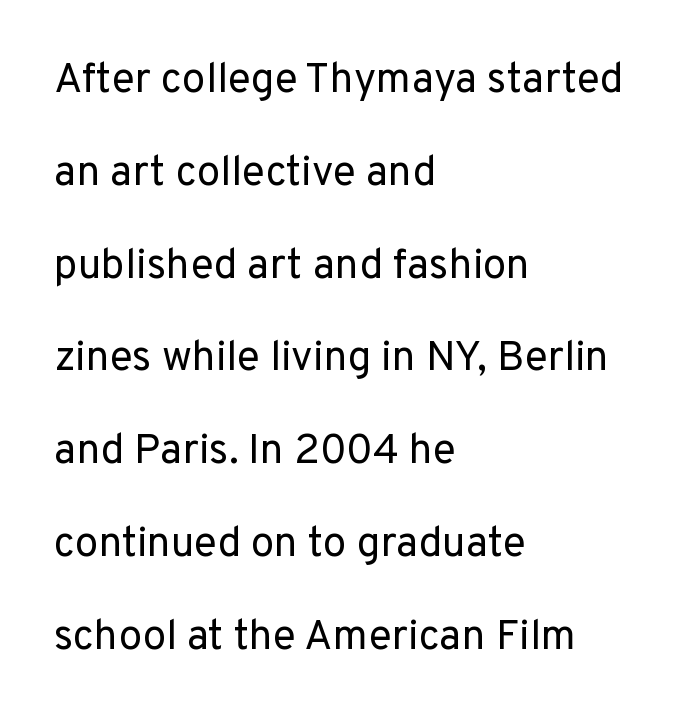
The image shows 42 px regular-weight sans-serif type, upright; set left-aligned, loose line spacing (2.21x), normal letter spacing, not underlined; low stroke contrast and a medium x-height.
